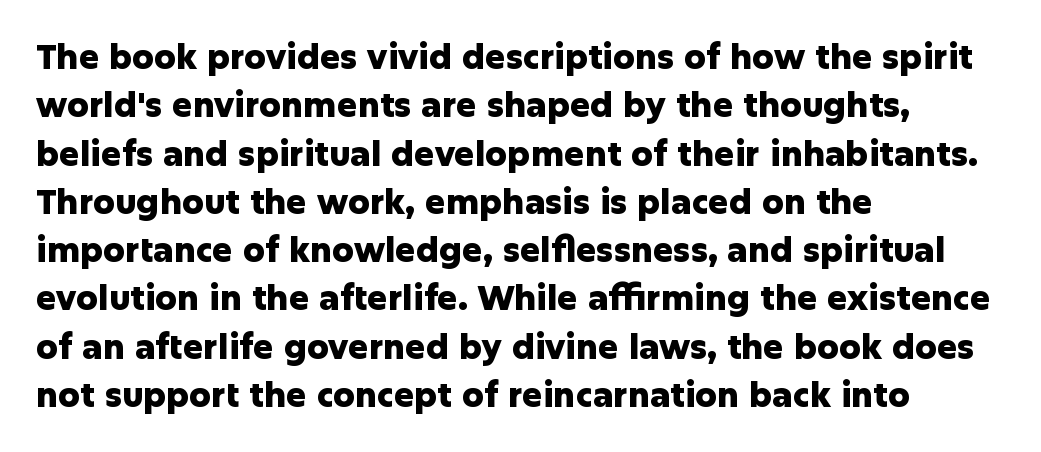
Unlike italic type, these characters show no tilt at all. Varying glyph widths throughout — classic text-font behaviour. Nobody drew a line under any word here. To sum up the face: it is a sans, with no serifs.
